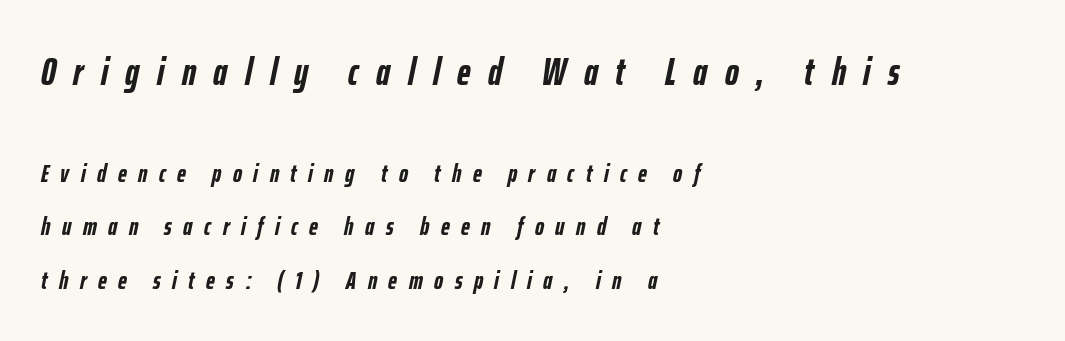
There's an unmistakable incline to the writing here. Someone cranked the tracking dial way up on this one. Every letter is thick-stroked: bold, no question. Does the bottom block carry the larger type? No, the top block does. Check under the words: just untouched page. Varying glyph widths throughout — classic text-font behaviour.
